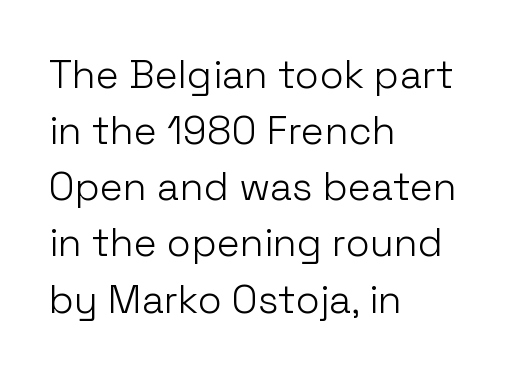
The cut favours lightness, reaching ordinary text weight at its darkest. Rendered with straight, roman letterforms. Compared with typical body copy, the letter spacing here is the same. Baseline-to-baseline distance is the conventional proportion of letter height. Teacher's note: observe the even left margin — that is flush-left alignment. A typesetter would call this proportional, since set widths differ per character.
